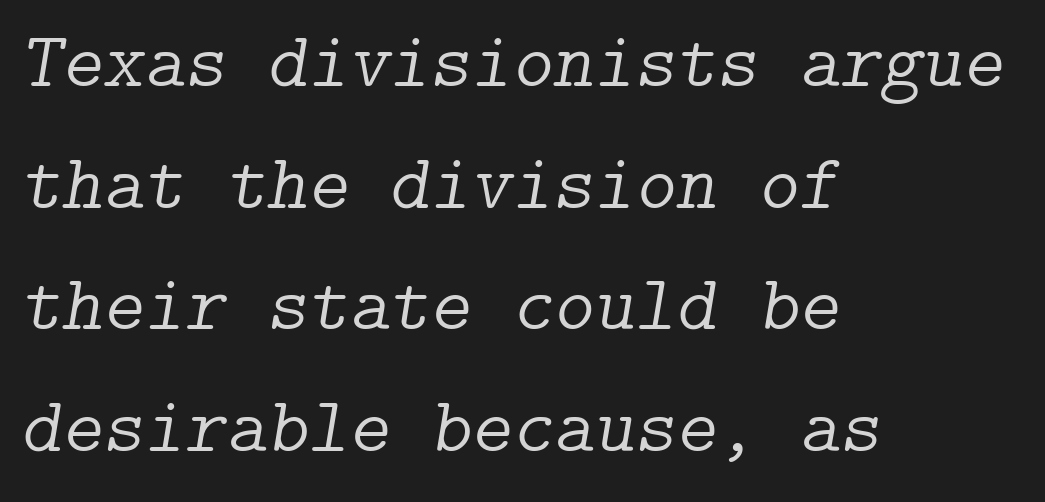
The image shows 78 px light serif type, italic (leaning right); set left-aligned, normal line spacing (1.56x), normal letter spacing, not underlined; low stroke contrast and a medium x-height.
